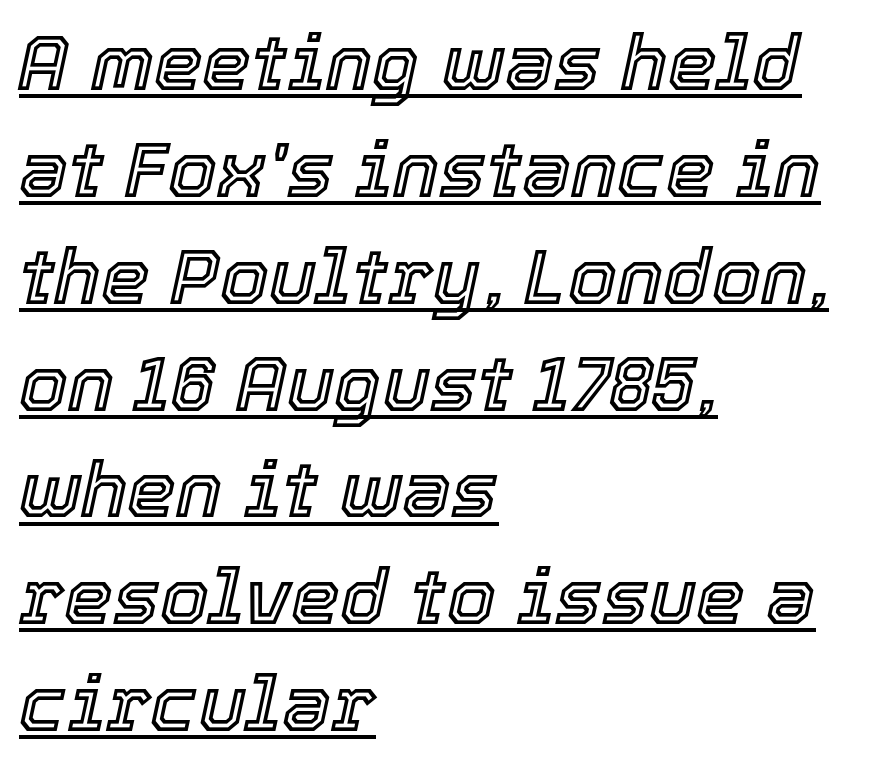
{"italic": "yes", "lean": "right", "slant_degrees": 12, "width": "normal", "x_height": "medium", "monospaced": "no", "underline": "yes", "align": "left", "line_spacing": "normal", "line_spacing_ratio": 1.37, "letter_spacing": "normal", "letter_spacing_em": 0.0, "glyph_px": 78}
